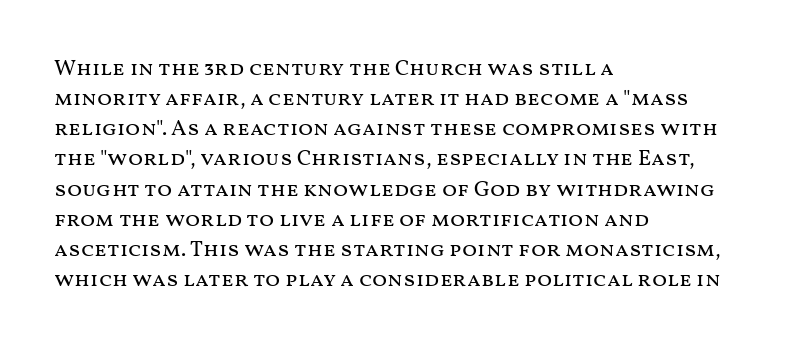
The letterforms sit shoulder to shoulder at normal distance. The space directly below the letters is spotless. Counters stay open thanks to moderate or lighter strokes. The vertical gap from one line to the next is medium. Ascenders rise straight up at ninety degrees. The ragged edge is on the right, which tells us the setting is flush left.
